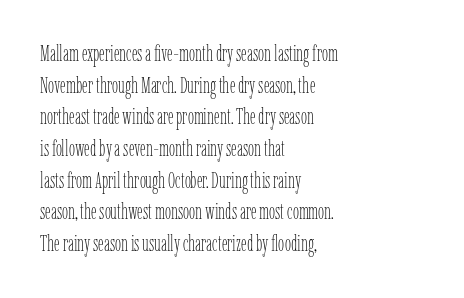
Q: Is the text bold? A: No.
Q: Is the text italic (slanted)? A: No, it is upright.
Q: Is the text underlined? A: No.
Q: How is the paragraph aligned? A: Left-aligned.
Q: Is the spacing between letters normal or unusually wide? A: Normal.
Q: Is the spacing between lines tight, normal or loose? A: Normal.
